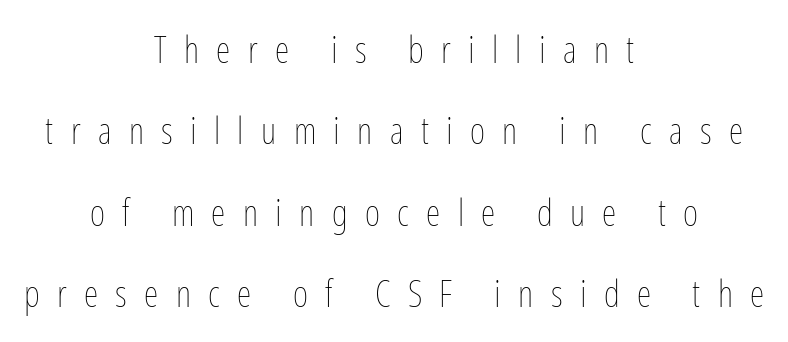
Reading down the column, the eye jumps a long way to each next line. Just letters on the line, the space beneath them empty. It's the straight-up-and-down kind of type. A student would call this center alignment; a typographer would say set centered.
